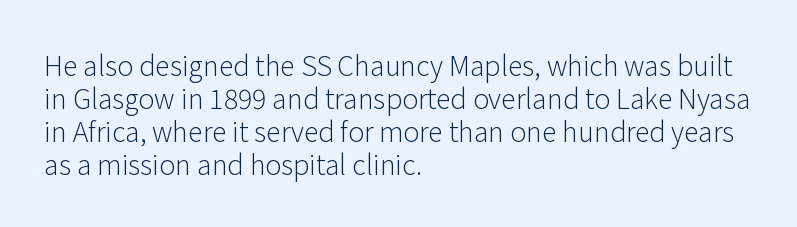
The type sits square on the baseline with zero lean. All the whitespace from short lines collects on the right. Students, note that the glyphs here touch the page at normal intervals. Weight class: somewhere from thin through regular. The foot of each line stays bare and open.
